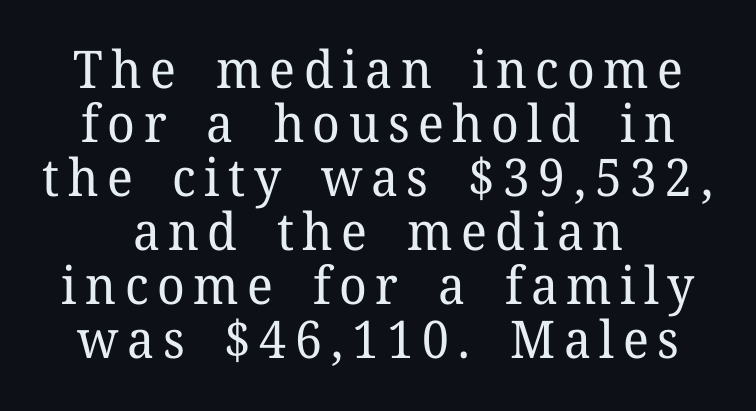
Q: Is the text bold? A: No.
Q: Is the text italic (slanted)? A: No, it is upright.
Q: Is the typeface a serif or a sans-serif typeface? A: Serif.
Q: Is the text underlined? A: No.
Q: How is the paragraph aligned? A: Centered.
Q: Is the spacing between lines tight, normal or loose? A: Tight.
Q: Width (condensed, normal, or wide)? A: Normal.
Q: Stroke contrast? A: Low.
Q: x-height? A: Medium.
Q: Monospaced? A: No.
